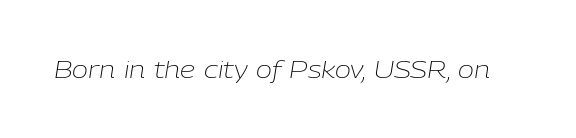
{"italic": "yes", "lean": "right", "slant_degrees": 9, "bold": "no", "underline": "no", "letter_spacing": "normal", "letter_spacing_em": 0.0, "glyph_px": 24}
